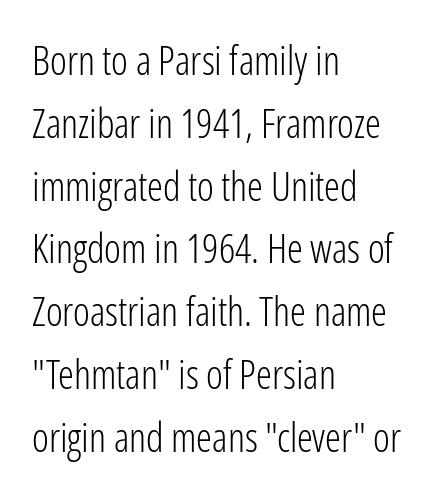
Is the letter spacing exaggerated? No — it looks like the ordinary default. You could not count columns in this text — the font is proportionally spaced. The rag falls on the right side of this text block. This sample uses a sans-serif face.
